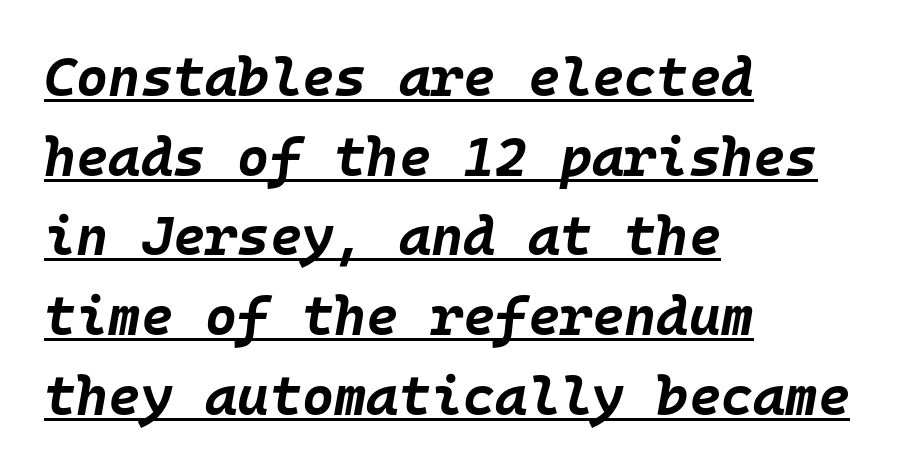
{"italic": "yes", "lean": "right", "slant_degrees": 10, "bold": "yes", "weight": "bold", "width": "normal", "stroke_contrast": "low", "x_height": "large", "monospaced": "yes", "underline": "yes", "align": "left", "line_spacing": "normal", "line_spacing_ratio": 1.45, "letter_spacing": "normal", "letter_spacing_em": 0.0, "glyph_px": 55}
